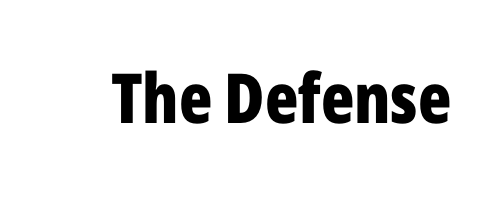
Students, this is bold: see how much ink each stroke carries. Style check: upright. Nobody drew a line under any word here. Serifs: no, the terminals of the letterforms are clean. These lines keep a tight, regular rhythm from letter to letter. A typesetter would call this proportional, since set widths differ per character.
